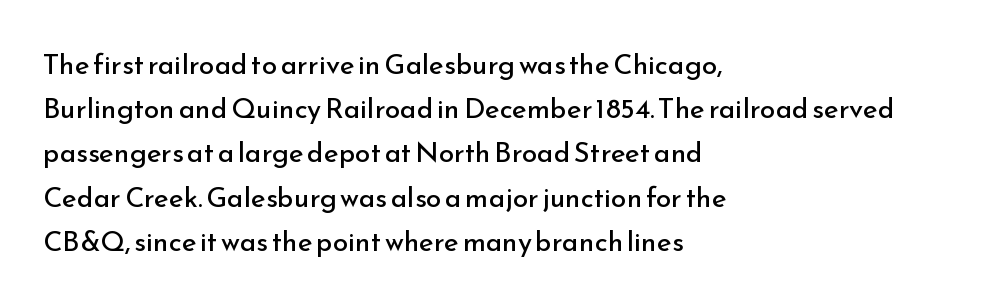
Q: Is the text bold? A: No.
Q: Is the text italic (slanted)? A: No, it is upright.
Q: Is the typeface a serif or a sans-serif typeface? A: Sans-serif.
Q: Is the text underlined? A: No.
Q: How is the paragraph aligned? A: Left-aligned.
Q: Is the spacing between letters normal or unusually wide? A: Normal.
Q: Is the spacing between lines tight, normal or loose? A: Normal.
Q: Width (condensed, normal, or wide)? A: Normal.
Q: Stroke contrast? A: Low.
Q: x-height? A: Small.
Q: Monospaced? A: No.
